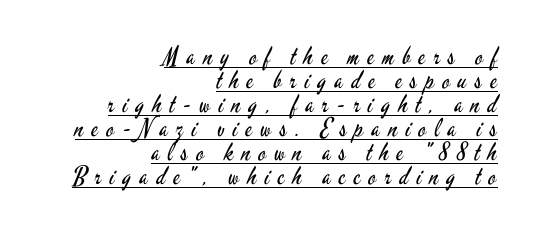
The image shows 25 px text type; set right-aligned, tight line spacing (0.96x), unusually wide letter spacing (+0.33 em), underlined.
